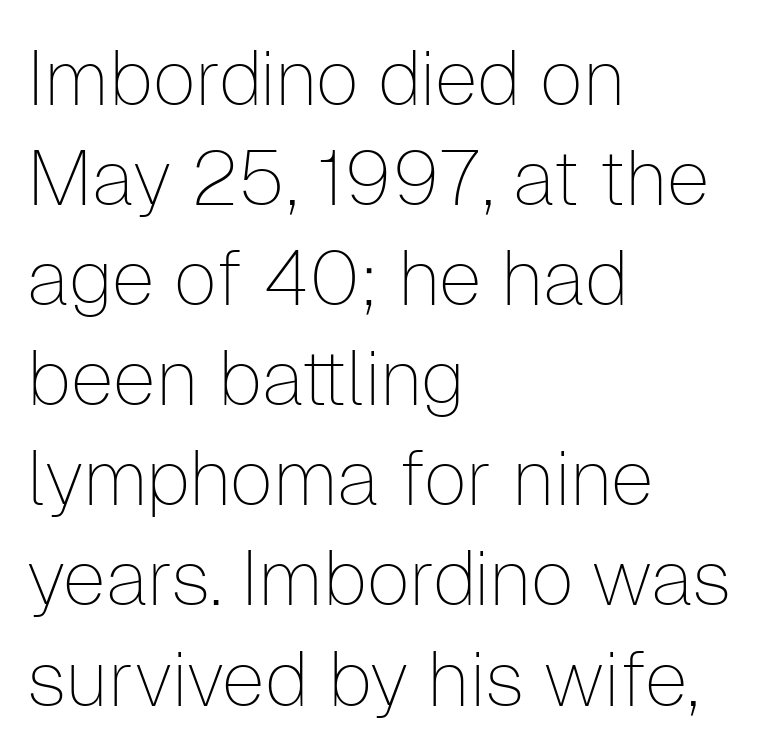
Q: Is the text bold? A: No.
Q: Is the text italic (slanted)? A: No, it is upright.
Q: Is the typeface a serif or a sans-serif typeface? A: Sans-serif.
Q: Is the text underlined? A: No.
Q: How is the paragraph aligned? A: Left-aligned.
Q: Is the spacing between letters normal or unusually wide? A: Normal.
Q: Is the spacing between lines tight, normal or loose? A: Normal.
Q: Width (condensed, normal, or wide)? A: Normal.
Q: Stroke contrast? A: Low.
Q: x-height? A: Medium.
Q: Monospaced? A: No.
